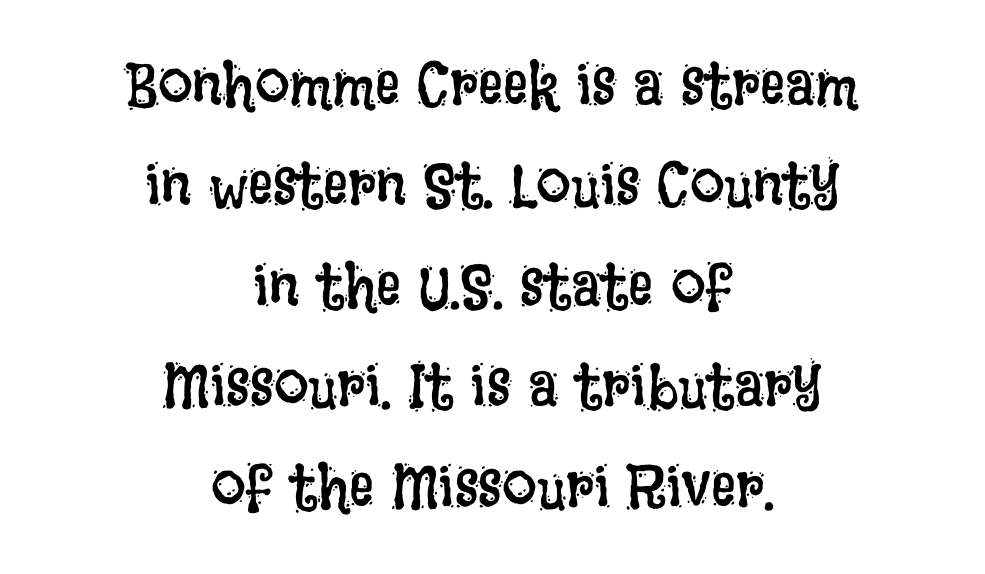
The image shows 62 px regular-weight, condensed type, upright; set centered, normal line spacing (1.62x), normal letter spacing, not underlined; low stroke contrast and a large x-height.
